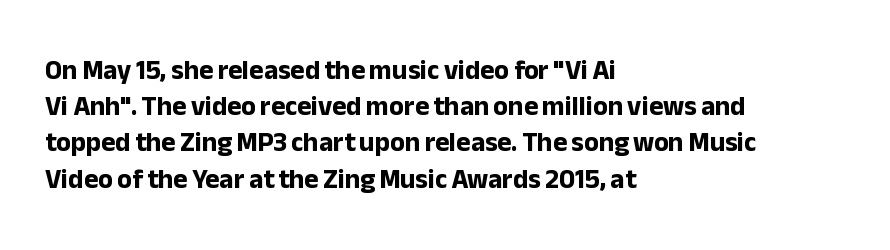
{"italic": "no", "bold": "yes", "underline": "no", "align": "left", "line_spacing": "normal", "line_spacing_ratio": 1.34, "letter_spacing": "normal", "letter_spacing_em": 0.0, "glyph_px": 27}
